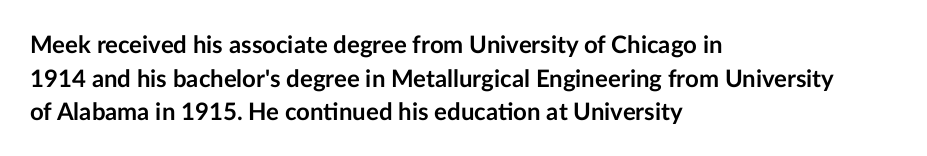
Any mark beneath the type? The region is blank. Regular leading. The face used here is rendered with its standard letterfit. These words are printed bold, with thick strokes throughout. Italic? Not at all — the glyphs are vertical. Left-aligned paragraph, ragged on the right.
